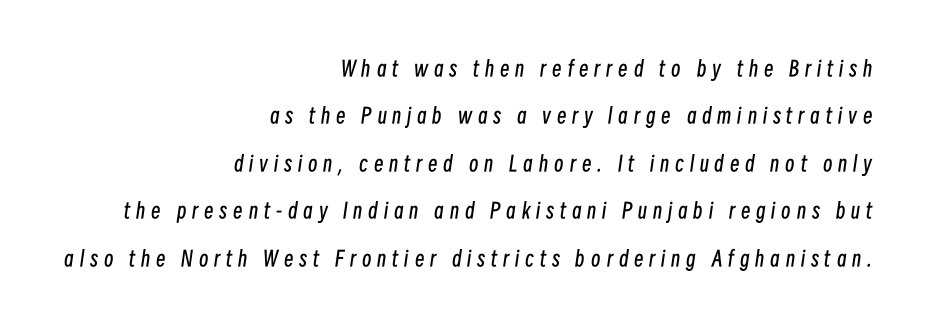
Is the type heavy? It reads as light-to-regular instead. The vertical gap from one line to the next is large. Quick note: underline off. The glyphs look as if they've been sheared to an angle.
